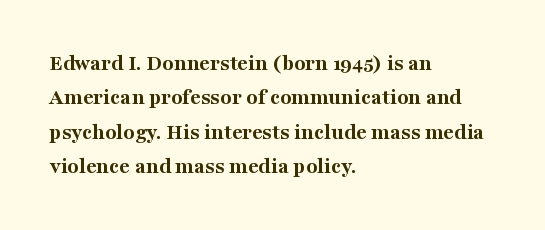
The image shows 23 px bold type, upright; set left-aligned, normal line spacing (1.49x), normal letter spacing, not underlined.
